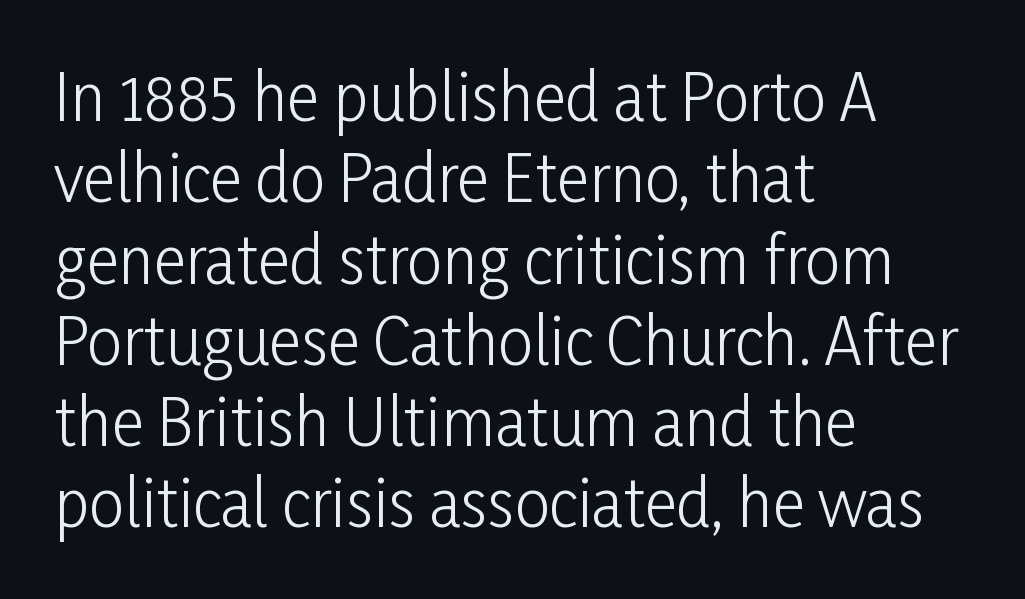
{"serif": "no", "italic": "no", "bold": "no", "weight": "light", "width": "condensed", "stroke_contrast": "low", "x_height": "medium", "monospaced": "no", "underline": "no", "align": "left", "line_spacing": "normal", "line_spacing_ratio": 1.29, "letter_spacing": "normal", "letter_spacing_em": 0.0, "glyph_px": 63}
